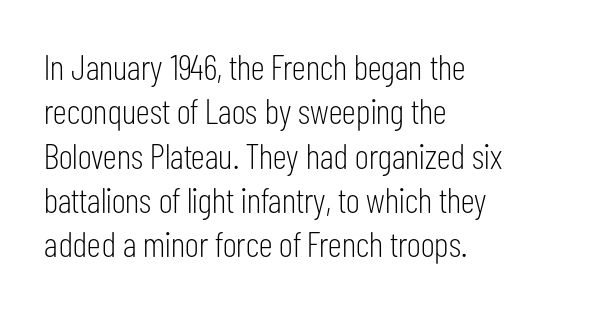
Tracking here is standard; glyphs follow each other at the usual distance. The rendering shows plain stroke endings on the letterforms — a sans-serif design. Every character sits straight up, as roman type does. Bare-footed words on every line. Stroke mass is kept to a normal reading level or below. Spacing verdict: proportional, widths tailored to each character.
